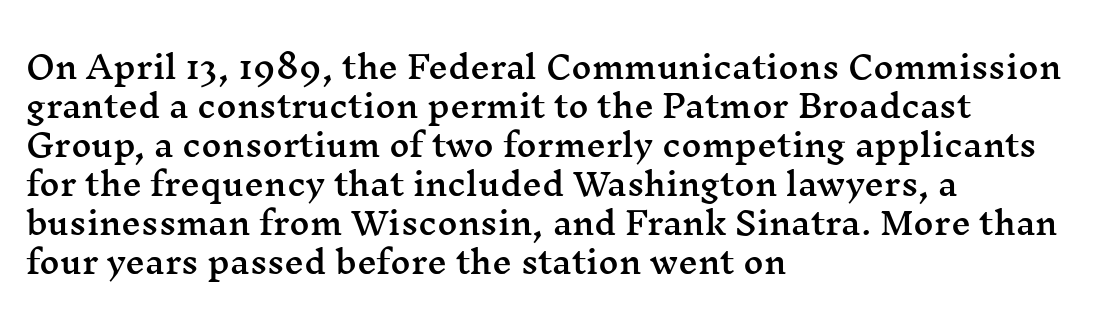
The image shows 31 px wide serif type, upright; set left-aligned, normal line spacing (1.26x), normal letter spacing, not underlined; medium stroke contrast and a medium x-height.
